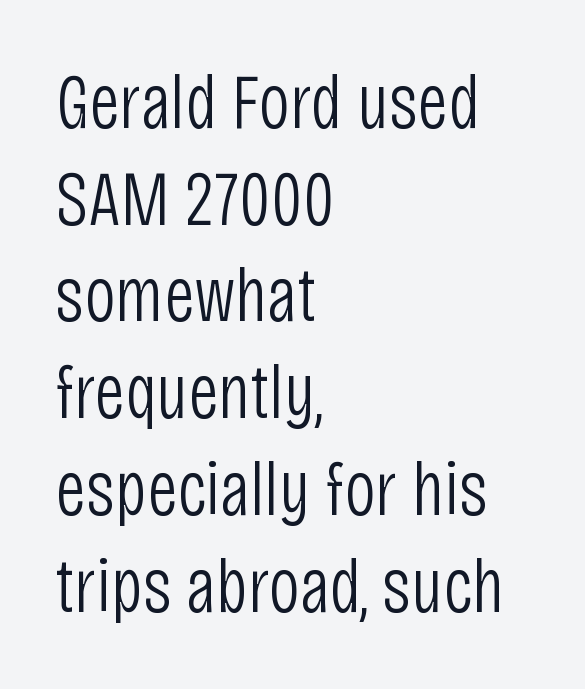
Q: Is the text bold? A: No.
Q: Is the text italic (slanted)? A: No, it is upright.
Q: Is the typeface a serif or a sans-serif typeface? A: Sans-serif.
Q: Is the text underlined? A: No.
Q: How is the paragraph aligned? A: Left-aligned.
Q: Is the spacing between letters normal or unusually wide? A: Normal.
Q: Width (condensed, normal, or wide)? A: Condensed.
Q: Stroke contrast? A: Low.
Q: x-height? A: Large.
Q: Monospaced? A: No.
